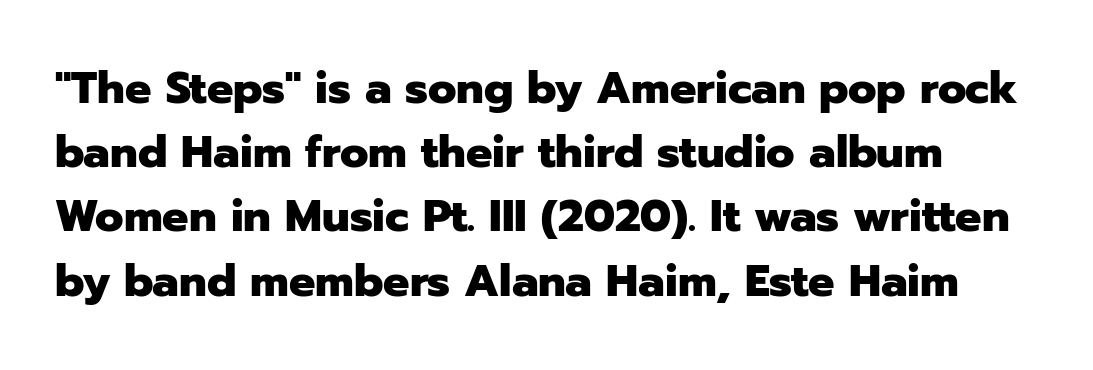
Tall strokes in this sample are plumb rather than angled. Nobody drew a line under any word here. Regular leading. Compared with an ordinary text face, these strokes are far heavier — a full bold. Serif or sans? Sans — the stroke terminals are bare. Nothing unusual about the tracking: characters are spaced as the font intends.
